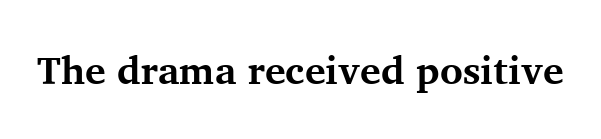
The image shows 39 px bold serif type, upright; set normal letter spacing, not underlined; medium stroke contrast and a medium x-height.
